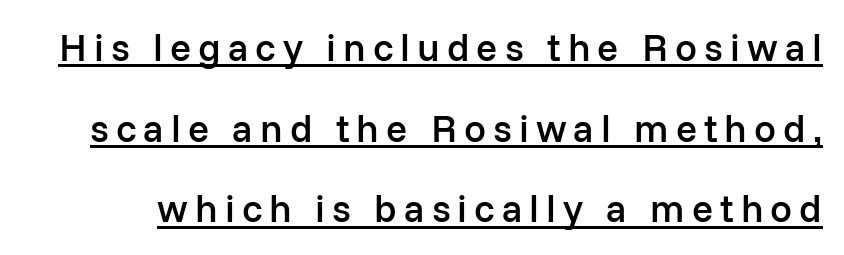
A bit beefed up — I'd call it semibold rather than bold. To sum up the face: it is a sans, with no serifs. The letters stand straight up with perfectly vertical stems. Is this a fixed-width face? No — the glyphs have proportional, varying widths.
